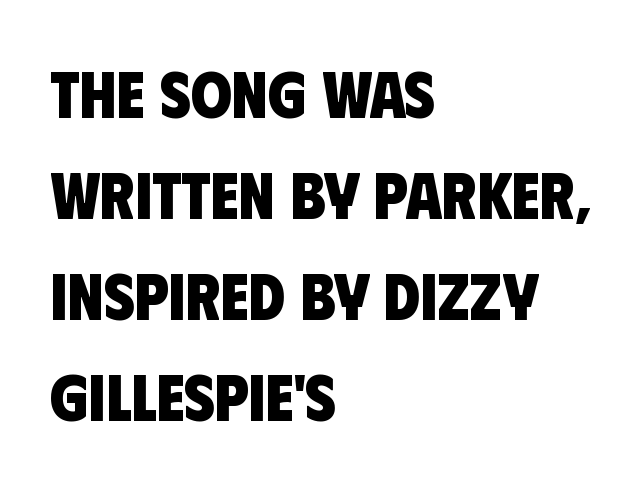
Layout note: lines flush left. Horizontal bands of white between lines are of average thickness. These lines carry a lot of weight — the face is fully bold. Letter spacing: default. Note the varied advance widths — an 'i' is clearly narrower than an 'm'.
